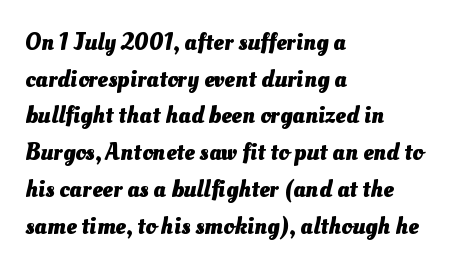
Q: Is the text bold? A: Yes.
Q: Is the text underlined? A: No.
Q: How is the paragraph aligned? A: Left-aligned.
Q: Is the spacing between letters normal or unusually wide? A: Normal.
Q: Is the spacing between lines tight, normal or loose? A: Normal.
